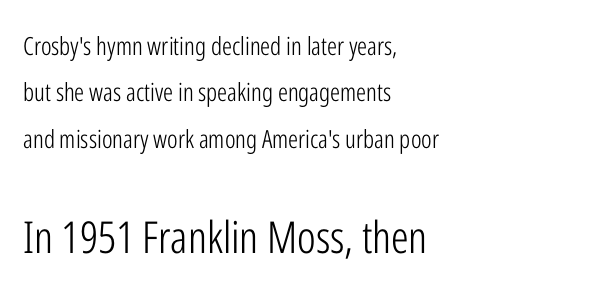
The image shows 44 px light, condensed sans-serif type, upright; set left-aligned, line spacing 1.86x, normal letter spacing, not underlined; the second (bottom) block is 1.76x larger; low stroke contrast and a medium x-height.
